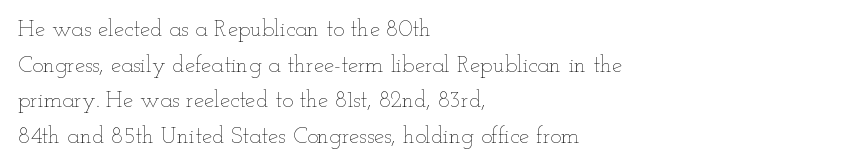
Baseline-to-baseline distance is the conventional proportion of letter height. The passage is arranged the way most books set body copy — flush left. The glyphs are unaccompanied by any horizontal stroke below them. The gaps between neighbouring characters are ordinary and unremarkable.
